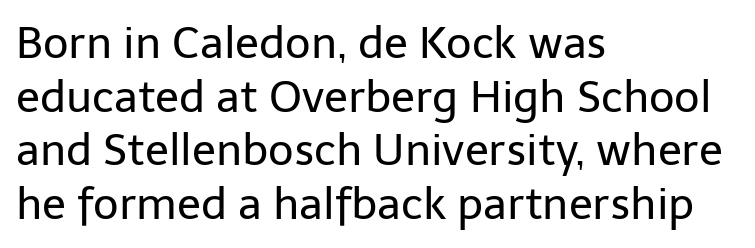
Q: Is the text bold? A: No.
Q: Is the text italic (slanted)? A: No, it is upright.
Q: Is the typeface a serif or a sans-serif typeface? A: Sans-serif.
Q: Is the text underlined? A: No.
Q: How is the paragraph aligned? A: Left-aligned.
Q: Is the spacing between letters normal or unusually wide? A: Normal.
Q: Width (condensed, normal, or wide)? A: Normal.
Q: Stroke contrast? A: Low.
Q: x-height? A: Medium.
Q: Monospaced? A: No.
